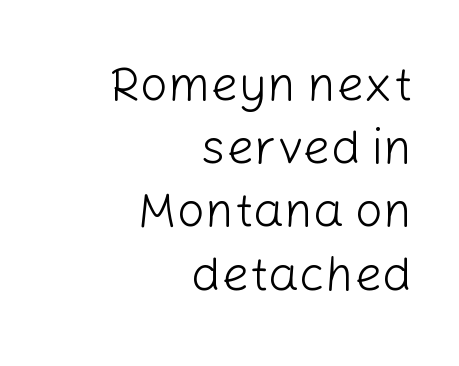
The image shows 49 px light sans-serif type, upright; set right-aligned, normal line spacing (1.29x), normal letter spacing, not underlined; low stroke contrast and a medium x-height.
